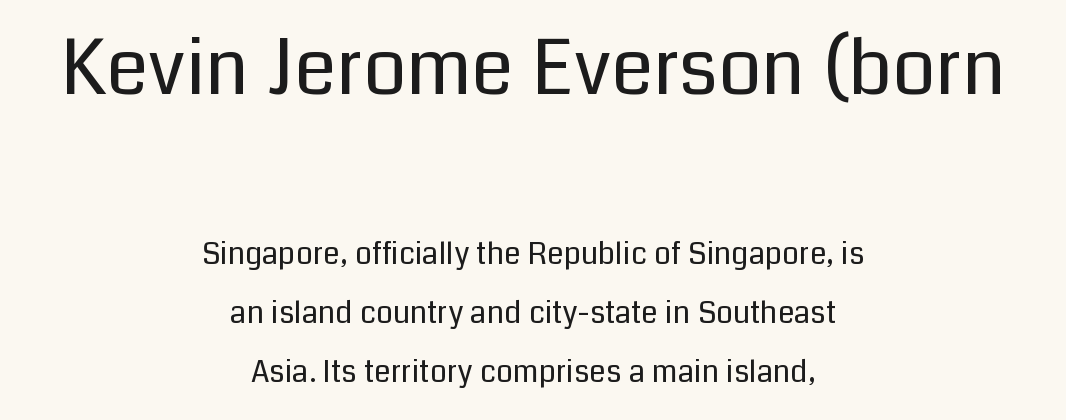
Q: Is the text bold? A: No.
Q: Is the text italic (slanted)? A: No, it is upright.
Q: Is the typeface a serif or a sans-serif typeface? A: Sans-serif.
Q: Is the text underlined? A: No.
Q: How is the paragraph aligned? A: Centered.
Q: Is the spacing between letters normal or unusually wide? A: Normal.
Q: Is the spacing between lines tight, normal or loose? A: Loose.
Q: Which block of text is set in a larger size, the first (top) or the second (bottom)? A: The first (top) one.
Q: Width (condensed, normal, or wide)? A: Normal.
Q: Stroke contrast? A: Low.
Q: x-height? A: Medium.
Q: Monospaced? A: No.
